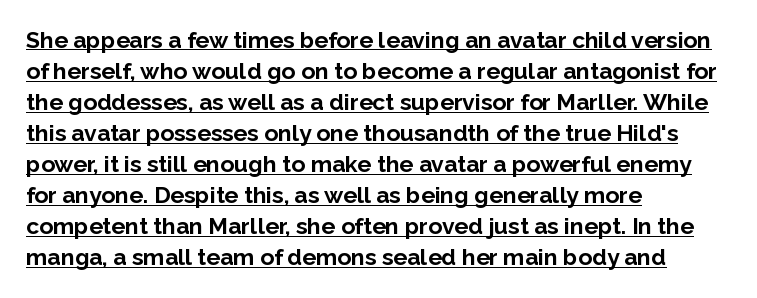
Bold? Absolutely — the strokes are thick and heavy. Underlined type. Line spacing here is normal. Posture: straight, roman, zero tilt. The letters sit at their default tracking, neither squeezed nor spread. One-word summary of the alignment: left.
